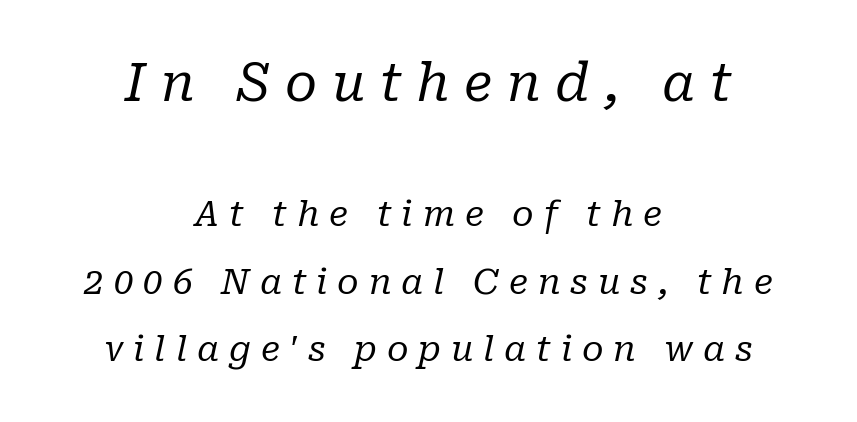
The letterforms sit at book weight or below. The face used here appears at its bigger size in the upper chunk. Spacing verdict: proportional, widths tailored to each character. The lines are spread far apart with generous leading.
